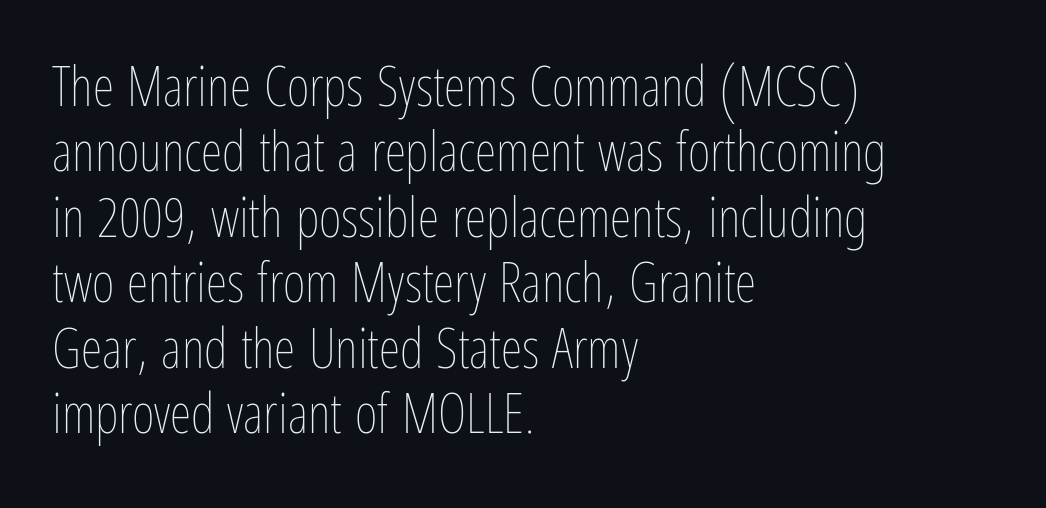
{"italic": "no", "bold": "no", "weight": "thin", "width": "condensed", "stroke_contrast": "low", "x_height": "medium", "monospaced": "no", "underline": "no", "align": "left", "line_spacing_ratio": 1.19, "letter_spacing": "normal", "letter_spacing_em": 0.0, "glyph_px": 55}
